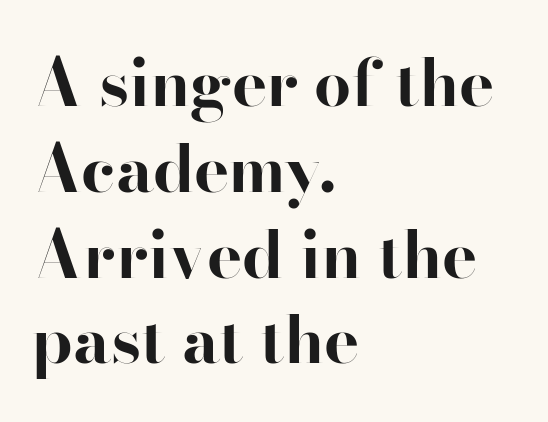
{"serif": "yes", "italic": "no", "bold": "yes", "weight": "bold", "width": "normal", "stroke_contrast": "high", "x_height": "small", "monospaced": "no", "underline": "no", "align": "left", "line_spacing": "normal", "line_spacing_ratio": 1.3, "letter_spacing": "normal", "letter_spacing_em": 0.0, "glyph_px": 66}
